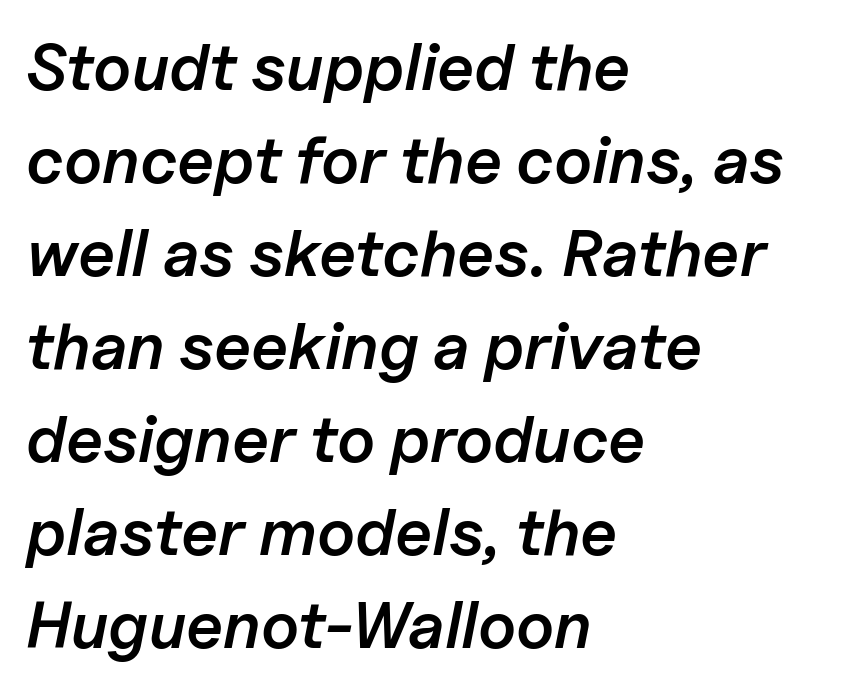
Q: Is the text bold? A: Semi-bold.
Q: Is the text italic (slanted)? A: Yes, it leans right by about 11 degrees.
Q: Is the text underlined? A: No.
Q: How is the paragraph aligned? A: Left-aligned.
Q: Is the spacing between letters normal or unusually wide? A: Normal.
Q: Is the spacing between lines tight, normal or loose? A: Normal.
Q: Width (condensed, normal, or wide)? A: Normal.
Q: Stroke contrast? A: Low.
Q: x-height? A: Medium.
Q: Monospaced? A: No.
